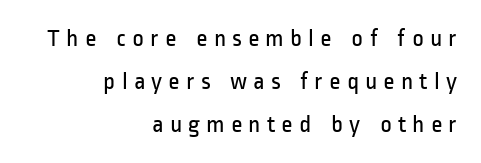
Heft: none added — not bold. Italic: no, the glyphs are upright roman. The horizontal fit of the characters is loose and conspicuously gappy. Bare-footed words on every line.
